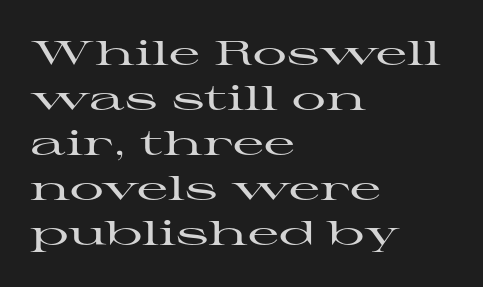
The image shows 34 px wide serif type, upright; set left-aligned, normal line spacing (1.32x), normal letter spacing, not underlined; high stroke contrast and a medium x-height.
